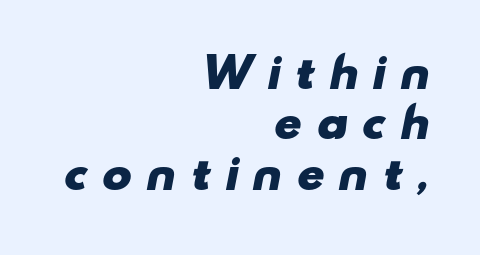
The image shows 40 px heavy, wide sans-serif type; set right-aligned, normal line spacing (1.26x), unusually wide letter spacing (+0.33 em), not underlined; low stroke contrast and a small x-height.
